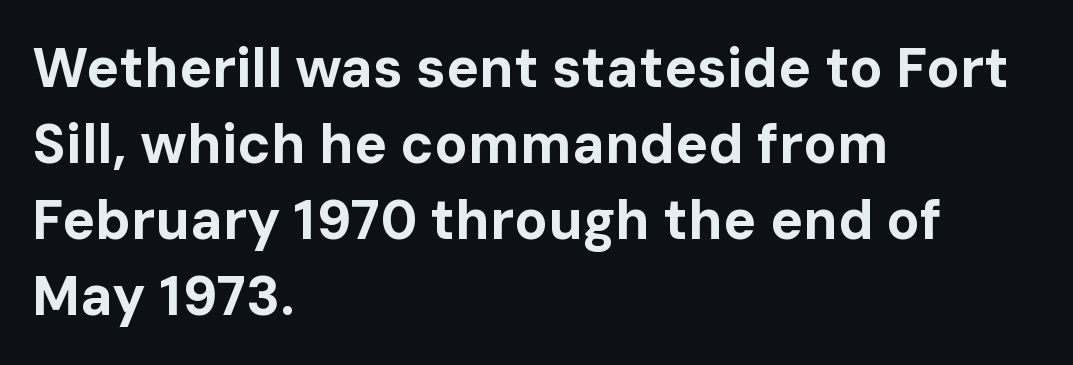
The image shows 55 px bold sans-serif type, upright; set left-aligned, normal line spacing (1.38x), normal letter spacing, not underlined; low stroke contrast and a medium x-height.
